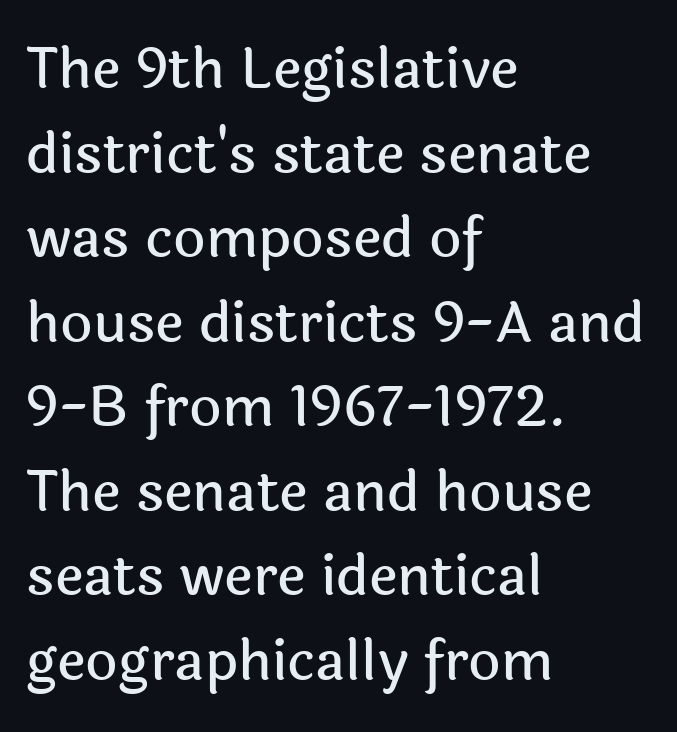
The image shows 56 px sans-serif type, upright; set left-aligned, normal line spacing (1.51x), normal letter spacing, not underlined; a medium x-height.
